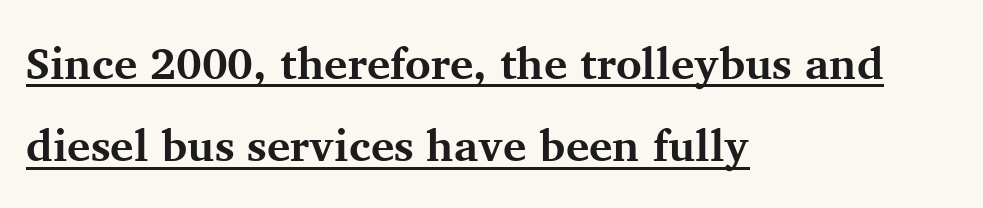
Q: Is the text bold? A: Yes.
Q: Is the text italic (slanted)? A: No, it is upright.
Q: Is the typeface a serif or a sans-serif typeface? A: Serif.
Q: Is the text underlined? A: Yes.
Q: How is the paragraph aligned? A: Left-aligned.
Q: Is the spacing between letters normal or unusually wide? A: Normal.
Q: Width (condensed, normal, or wide)? A: Normal.
Q: Stroke contrast? A: Medium.
Q: x-height? A: Medium.
Q: Monospaced? A: No.
